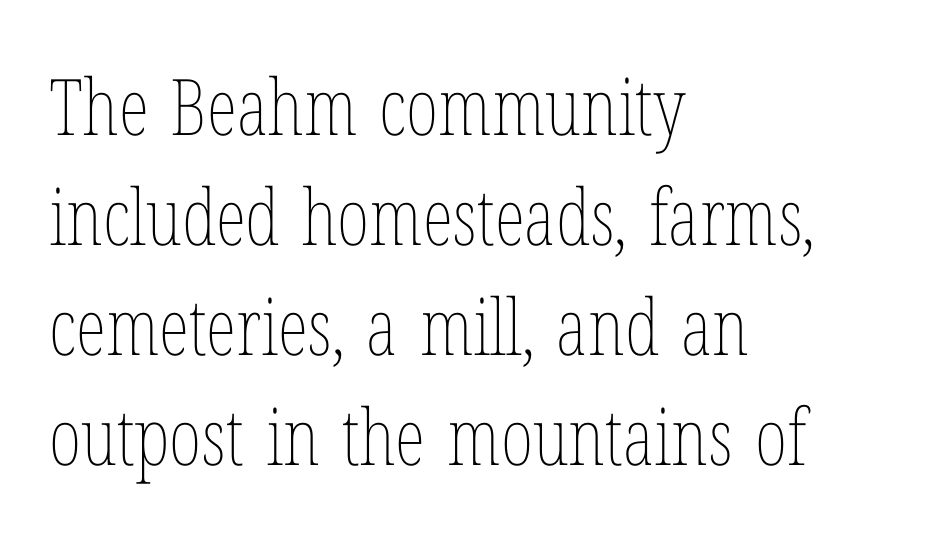
{"italic": "no", "bold": "no", "weight": "thin", "width": "condensed", "stroke_contrast": "low", "x_height": "medium", "monospaced": "no", "underline": "no", "align": "left", "line_spacing": "normal", "line_spacing_ratio": 1.41, "letter_spacing": "normal", "letter_spacing_em": 0.0, "glyph_px": 78}
